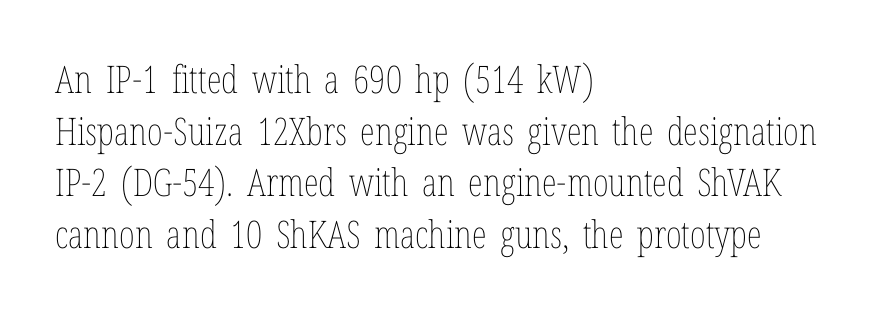
The image shows 38 px thin, condensed type, upright; set left-aligned, normal line spacing (1.36x), normal letter spacing, not underlined; low stroke contrast and a medium x-height.
